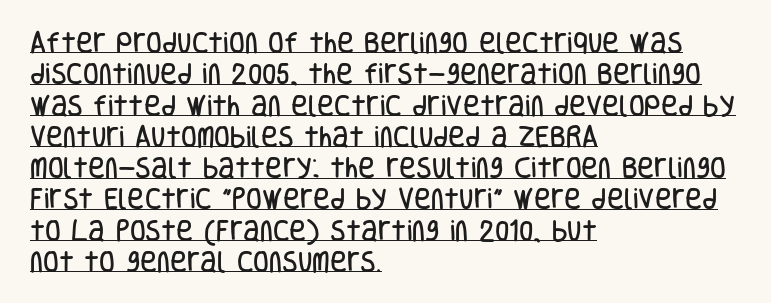
You can tell it's not italic because the verticals are truly vertical. The lines in this sample share a left origin and differ only in where they stop. Underline: present. Evenly set lines give the paragraph a standard silhouette. Characters follow at the spacing the type designer built in.
